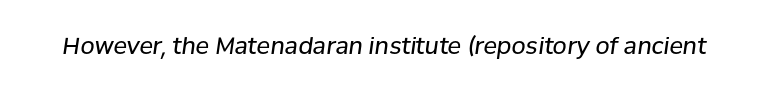
Q: Is the text bold? A: No.
Q: Is the text italic (slanted)? A: Yes, it leans right by about 8 degrees.
Q: Is the text underlined? A: No.
Q: Is the spacing between letters normal or unusually wide? A: Normal.
